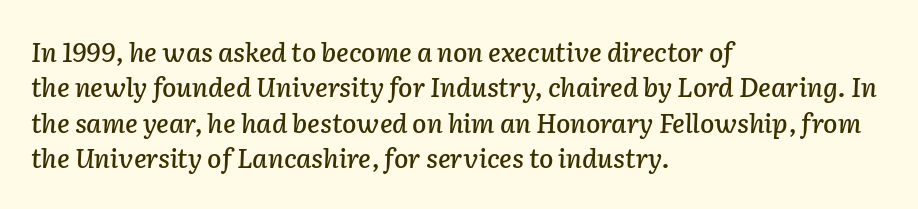
The image shows 26 px text type, italic (leaning right); set left-aligned, normal line spacing (1.36x), normal letter spacing, not underlined.
